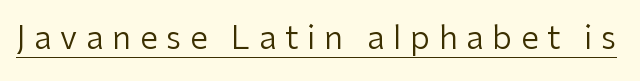
The image shows 32 px regular-weight sans-serif type, upright; set unusually wide letter spacing (+0.27 em), underlined; low stroke contrast and a medium x-height.
